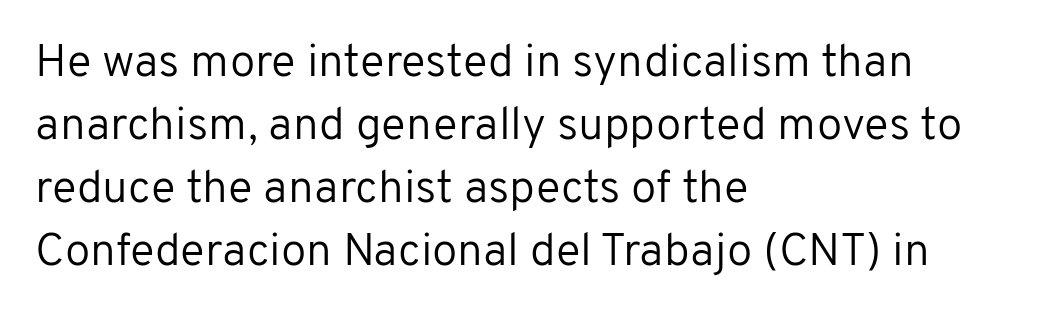
The image shows 46 px regular-weight sans-serif type, upright; set left-aligned, normal line spacing (1.37x), normal letter spacing, not underlined; low stroke contrast and a medium x-height.
